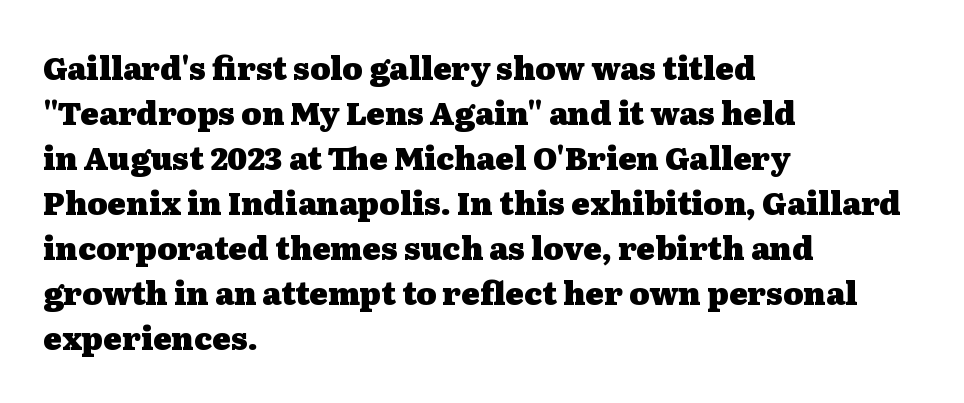
The image shows 31 px heavy, wide serif type, upright; set left-aligned, normal line spacing (1.45x), normal letter spacing, not underlined; medium stroke contrast and a medium x-height.
